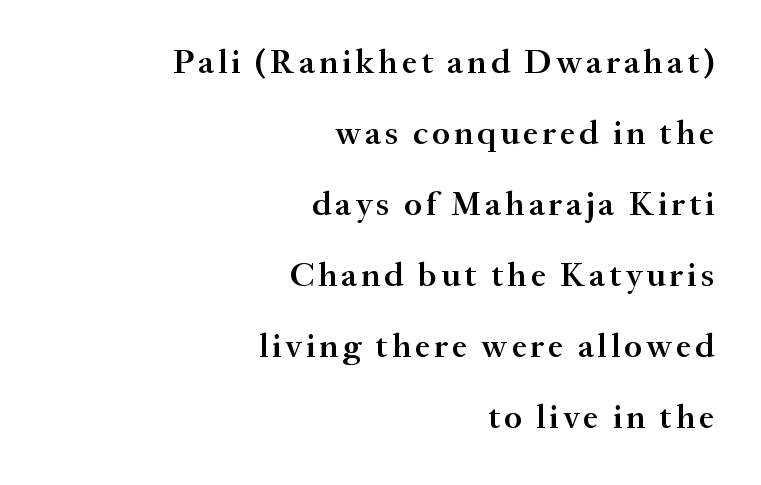
Q: Is the text bold? A: Semi-bold.
Q: Is the text italic (slanted)? A: No, it is upright.
Q: Is the typeface a serif or a sans-serif typeface? A: Serif.
Q: Is the text underlined? A: No.
Q: How is the paragraph aligned? A: Right-aligned.
Q: Is the spacing between lines tight, normal or loose? A: Loose.
Q: Width (condensed, normal, or wide)? A: Normal.
Q: Stroke contrast? A: Medium.
Q: x-height? A: Small.
Q: Monospaced? A: No.
